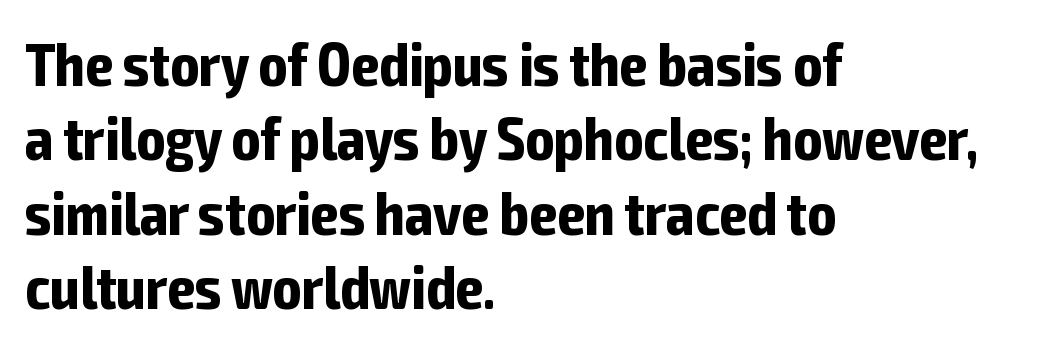
Heft: maximum for text — a bold. The passage is arranged the way most books set body copy — flush left. Observe the absence of serifs on each vertical stroke in this sample. Look at the tracking — it's just the regular setting, nothing added. Spacing verdict: proportional, widths tailored to each character.
